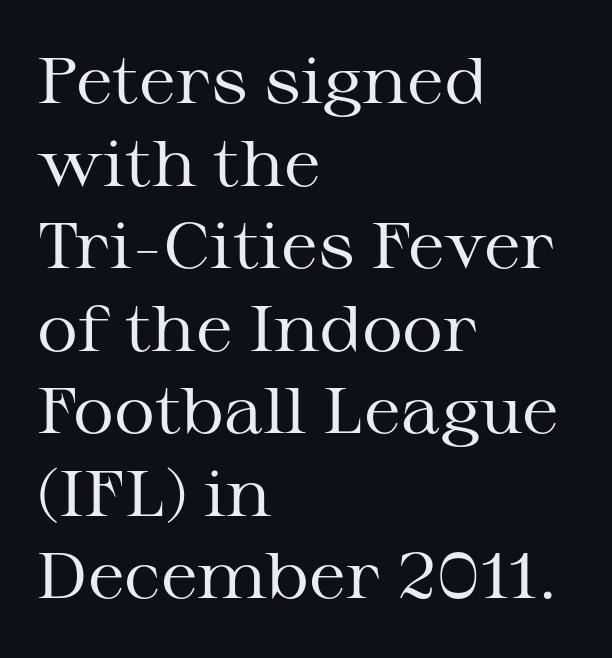
The image shows 64 px regular-weight, wide serif type, upright; set left-aligned, normal line spacing (1.29x), normal letter spacing, not underlined; medium stroke contrast and a medium x-height.
